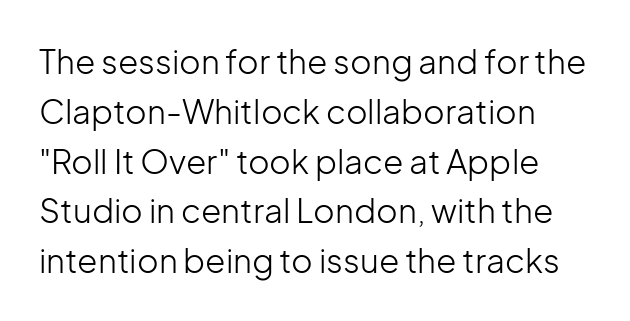
Just letters on the line, the space beneath them empty. Left-aligned paragraph, ragged on the right. No italicization has been applied; the sample stays upright. This sample uses a sans-serif face. Heaviness? Minimal to ordinary, like unemphasized prose.
